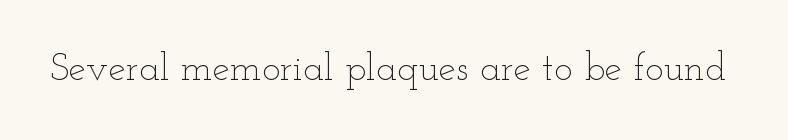
Q: Is the text bold? A: No.
Q: Is the text italic (slanted)? A: No, it is upright.
Q: Is the text underlined? A: No.
Q: Is the spacing between letters normal or unusually wide? A: Normal.
Q: Width (condensed, normal, or wide)? A: Wide.
Q: Stroke contrast? A: Low.
Q: x-height? A: Small.
Q: Monospaced? A: No.
